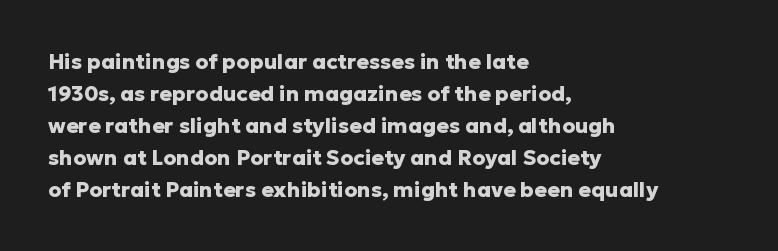
The image shows 21 px bold type, upright; set left-aligned, normal line spacing (1.52x), normal letter spacing, not underlined.
